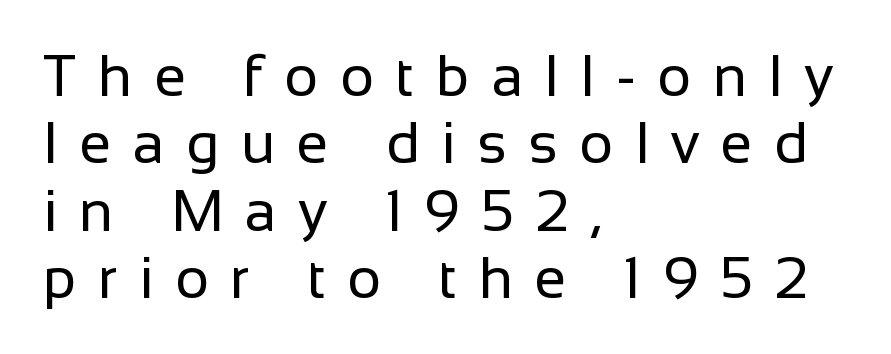
{"serif": "no", "italic": "no", "bold": "no", "weight": "regular", "width": "normal", "stroke_contrast": "low", "x_height": "medium", "monospaced": "no", "underline": "no", "align": "left", "line_spacing_ratio": 1.16, "letter_spacing": "wide", "letter_spacing_em": 0.37, "glyph_px": 58}
